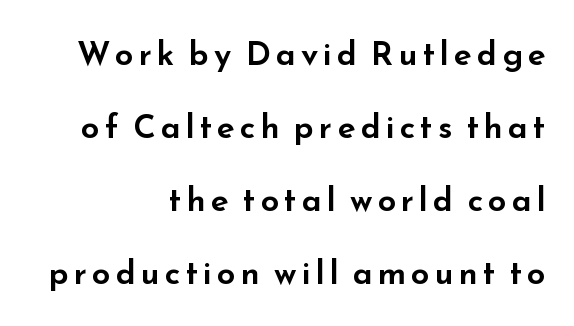
{"serif": "no", "italic": "no", "width": "wide", "stroke_contrast": "low", "x_height": "small", "monospaced": "no", "underline": "no", "align": "right", "line_spacing": "loose", "line_spacing_ratio": 2.21, "glyph_px": 33}
